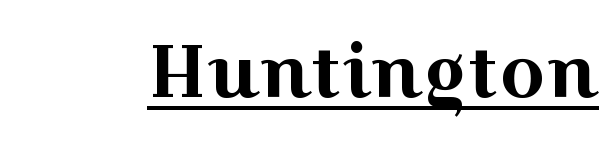
Q: Is the text italic (slanted)? A: No, it is upright.
Q: Is the typeface a serif or a sans-serif typeface? A: Serif.
Q: Is the text underlined? A: Yes.
Q: Is the spacing between letters normal or unusually wide? A: Normal.
Q: Width (condensed, normal, or wide)? A: Wide.
Q: x-height? A: Medium.
Q: Monospaced? A: No.
